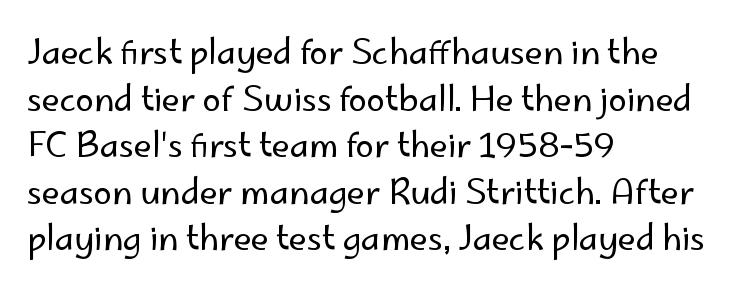
Has an underline been added? It has not. The passage is arranged the way most books set body copy — flush left. This sample has the flowing, uneven cadence of proportional lettering. The typesetting does not lean heavy: it is not bold. You could call the tracking neutral — neither tight nor loose. The lettering stays uniformly vertical, giving the passage a roman look.
